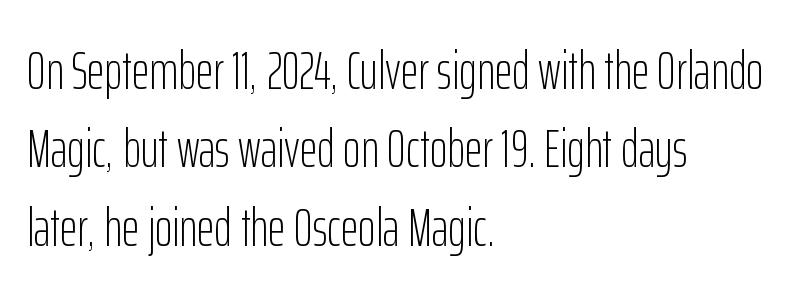
The image shows 54 px light, condensed sans-serif type, upright; set left-aligned, normal line spacing (1.45x), normal letter spacing, not underlined; low stroke contrast and a medium x-height.
